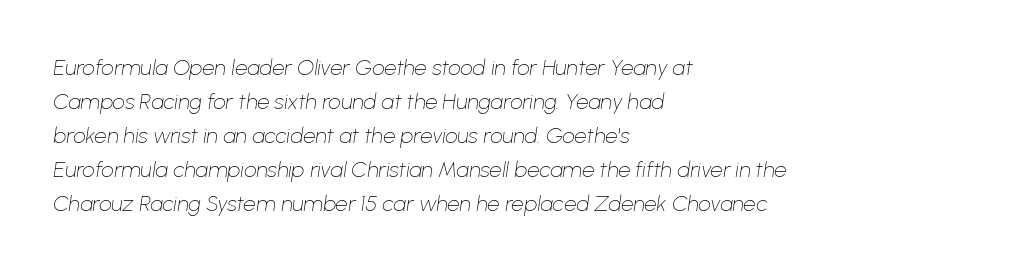
Yep, that's italic — everything's leaning. Does extra space separate the letters? No, they use regular spacing. Letters have the restrained weight of plain body copy at most. What's the leading like? Ordinary, nothing unusual. Honestly, there is no underline to notice here at all.
